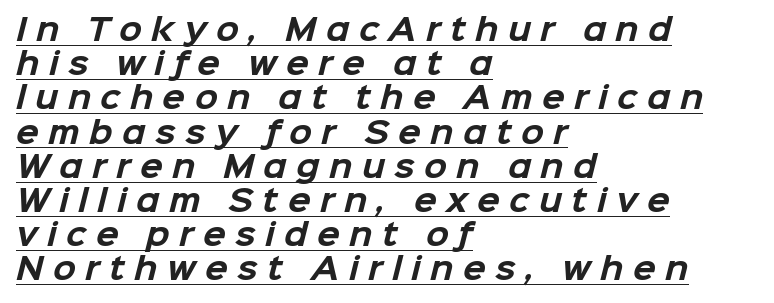
{"serif": "no", "bold": "yes", "weight": "bold", "width": "normal", "stroke_contrast": "low", "x_height": "medium", "monospaced": "no", "underline": "yes", "align": "left", "line_spacing": "tight", "line_spacing_ratio": 1.14, "letter_spacing": "wide", "letter_spacing_em": 0.31, "glyph_px": 30}
